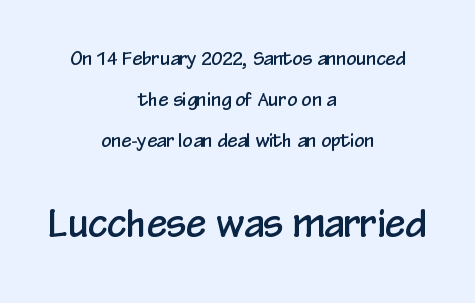
This layout puts the modest block above and the oversized block below. Note the varied advance widths — an 'i' is clearly narrower than an 'm'. Any mark beneath the type? The region is blank. Whoever set this chose breathing room over compactness in the vertical rhythm. What stands out about the letter spacing? Nothing — it is the standard amount. Casual observation: everything's sitting right in the middle.
